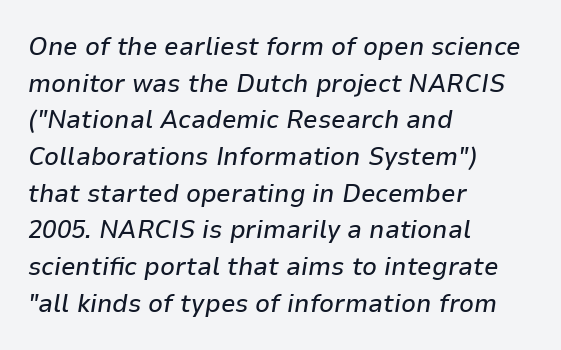
The gaps between neighbouring characters are ordinary and unremarkable. When letters slant like this, we call the style italic. Every row of glyphs begins at an identical x-position on the left. The space beneath each line is pristine and unruled.
